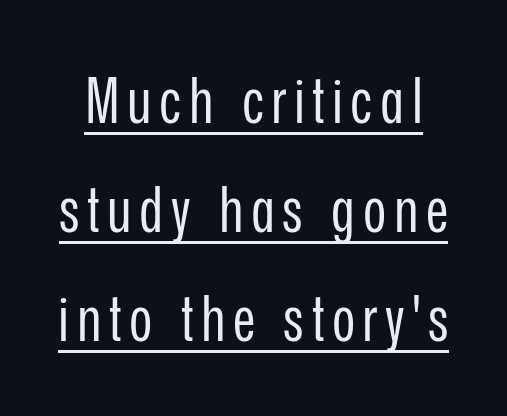
The image shows 63 px regular-weight, condensed sans-serif type, upright; set line spacing 1.73x, underlined; low stroke contrast and a medium x-height.
